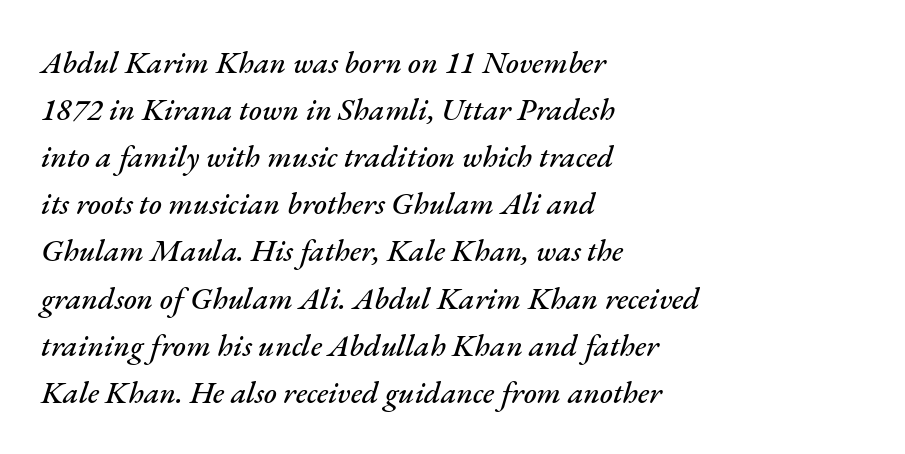
Slant detected: the letters are inclined. Note the varied advance widths — an 'i' is clearly narrower than an 'm'. The rows are spaced the way most documents space them. Visually the block forms a straight wall on the left and a jagged coastline on the right. The face used here is rendered with its standard letterfit. The space directly below the letters is spotless.
